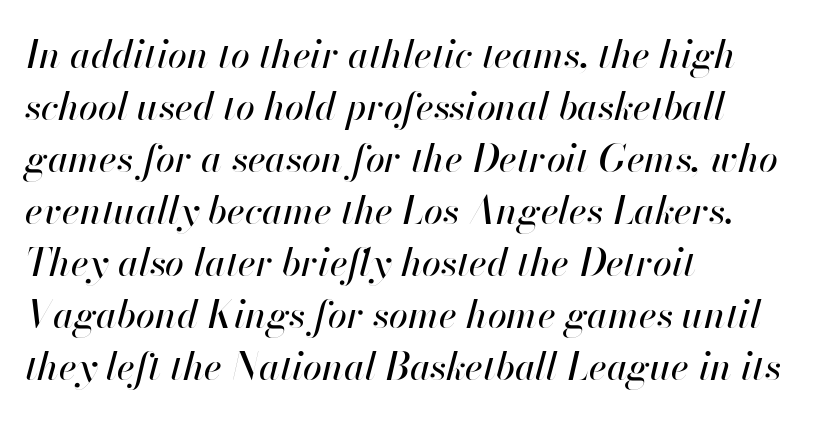
{"italic": "yes", "lean": "right", "slant_degrees": 13, "width": "normal", "stroke_contrast": "high", "x_height": "small", "monospaced": "no", "underline": "no", "align": "left", "line_spacing": "normal", "line_spacing_ratio": 1.37, "letter_spacing": "normal", "letter_spacing_em": 0.0, "glyph_px": 38}
